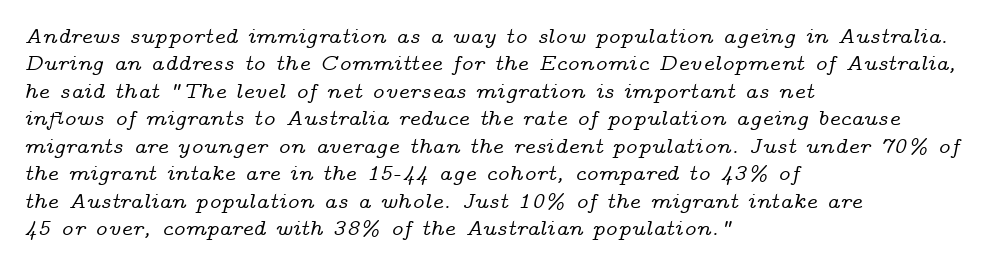
Is the block centered? No — it sits flush against the left margin. Each word holds together tightly as a unit, with standard inter-letter gaps. Interline gaps are of average width in this sample. An italicized treatment has been applied to the whole sample. Check the space under the baseline: it is left empty.
